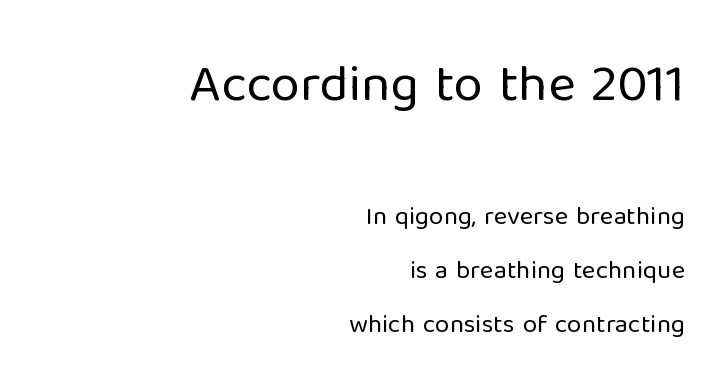
The baseline area is clear. The passage shown stacks its lines with a broad gap. No letter is thick-stroked: the sample isn't bold. Which of the two is more prominent by size? The first, at the top. This sample has the flowing, uneven cadence of proportional lettering. The letterforms sit shoulder to shoulder at normal distance.
